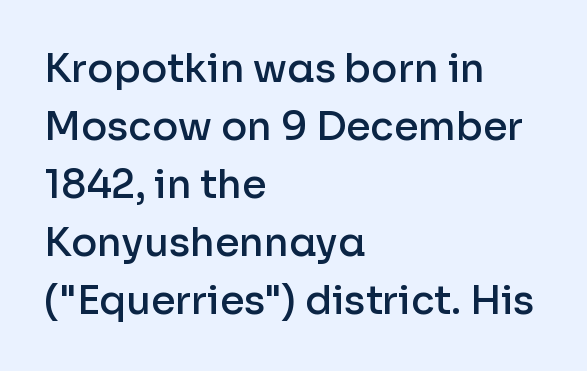
{"serif": "no", "italic": "no", "bold": "semi", "weight": "semibold", "width": "normal", "stroke_contrast": "low", "x_height": "medium", "monospaced": "no", "underline": "no", "align": "left", "line_spacing": "normal", "line_spacing_ratio": 1.49, "letter_spacing": "normal", "letter_spacing_em": 0.0, "glyph_px": 39}
